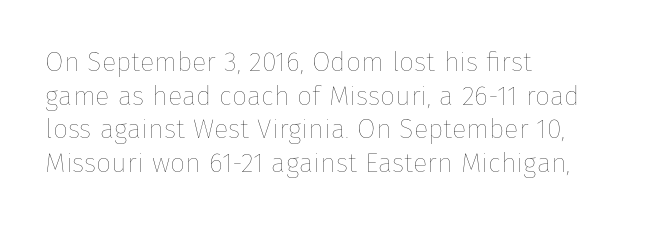
{"italic": "no", "bold": "no", "underline": "no", "align": "left", "line_spacing": "normal", "line_spacing_ratio": 1.25, "letter_spacing": "normal", "letter_spacing_em": 0.0, "glyph_px": 27}
